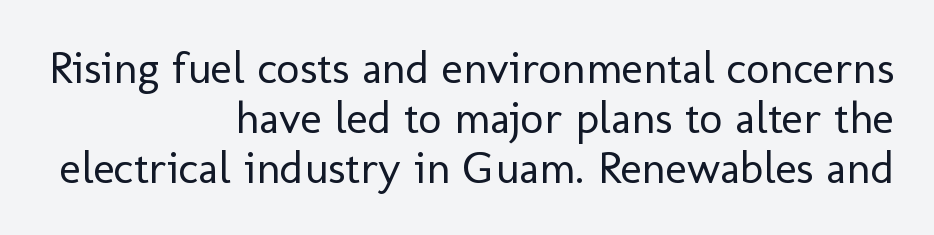
Q: Is the text bold? A: No.
Q: Is the text italic (slanted)? A: No, it is upright.
Q: Is the typeface a serif or a sans-serif typeface? A: Sans-serif.
Q: Is the text underlined? A: No.
Q: How is the paragraph aligned? A: Right-aligned.
Q: Is the spacing between letters normal or unusually wide? A: Normal.
Q: Is the spacing between lines tight, normal or loose? A: Tight.
Q: Width (condensed, normal, or wide)? A: Normal.
Q: Stroke contrast? A: Low.
Q: x-height? A: Medium.
Q: Monospaced? A: No.
